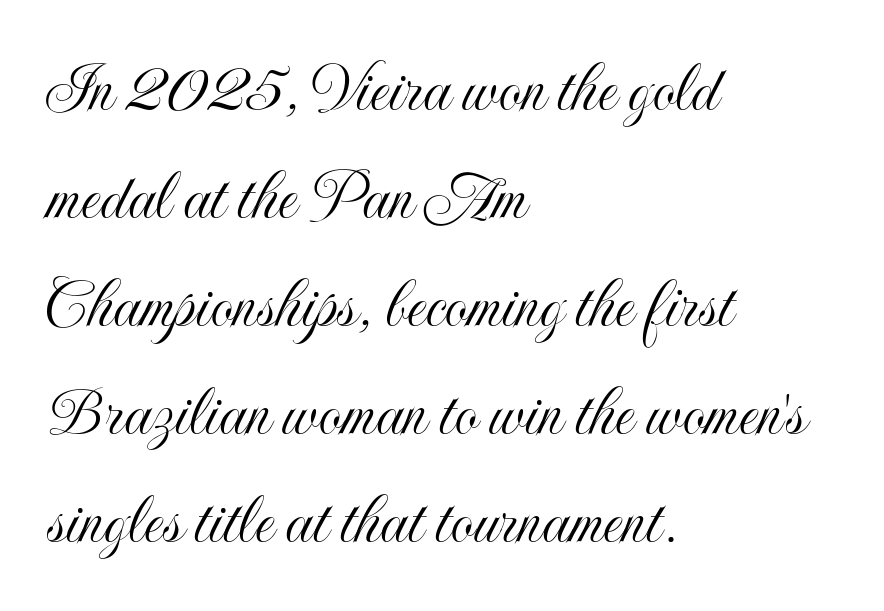
{"width": "condensed", "x_height": "small", "monospaced": "no", "underline": "no", "align": "left", "line_spacing": "normal", "line_spacing_ratio": 1.48, "letter_spacing": "normal", "letter_spacing_em": 0.0, "glyph_px": 73}
